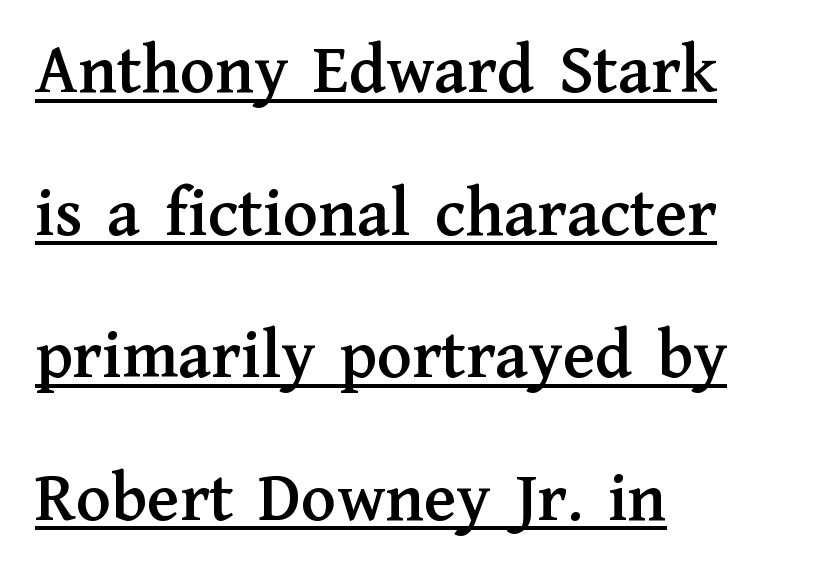
These lines stack with their left ends in a neat column. The sample's only ornament is a line tracing under the words. Posture: upright roman. The lines are spread far apart with generous leading. These lines are composed in type with serifs.
